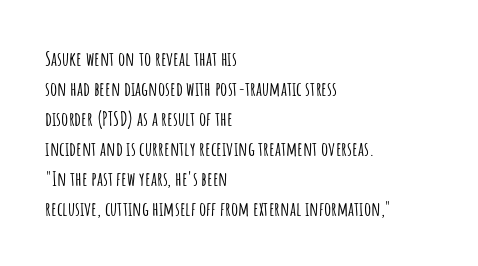
Q: Is the text italic (slanted)? A: No, it is upright.
Q: Is the text underlined? A: No.
Q: How is the paragraph aligned? A: Left-aligned.
Q: Is the spacing between letters normal or unusually wide? A: Normal.
Q: Is the spacing between lines tight, normal or loose? A: Normal.
